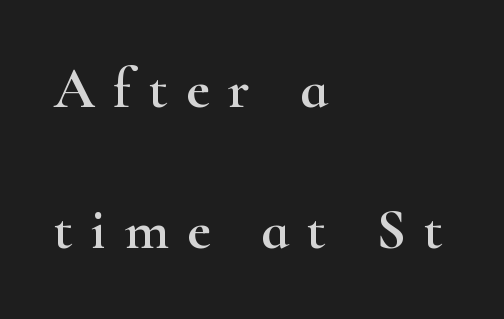
{"serif": "yes", "italic": "no", "width": "wide", "stroke_contrast": "high", "x_height": "small", "monospaced": "no", "underline": "no", "align": "left", "line_spacing": "loose", "line_spacing_ratio": 2.47, "letter_spacing": "wide", "letter_spacing_em": 0.32, "glyph_px": 57}
